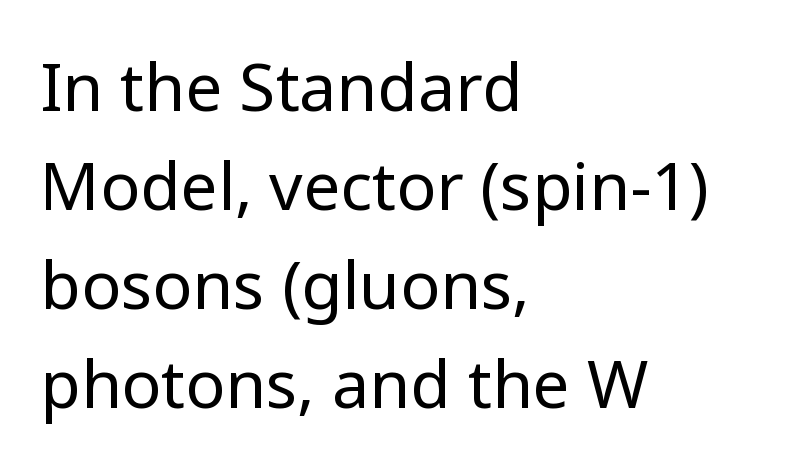
Q: Is the text bold? A: No.
Q: Is the text italic (slanted)? A: No, it is upright.
Q: Is the typeface a serif or a sans-serif typeface? A: Sans-serif.
Q: Is the text underlined? A: No.
Q: How is the paragraph aligned? A: Left-aligned.
Q: Is the spacing between letters normal or unusually wide? A: Normal.
Q: Is the spacing between lines tight, normal or loose? A: Normal.
Q: Width (condensed, normal, or wide)? A: Normal.
Q: Stroke contrast? A: Low.
Q: x-height? A: Medium.
Q: Monospaced? A: No.
